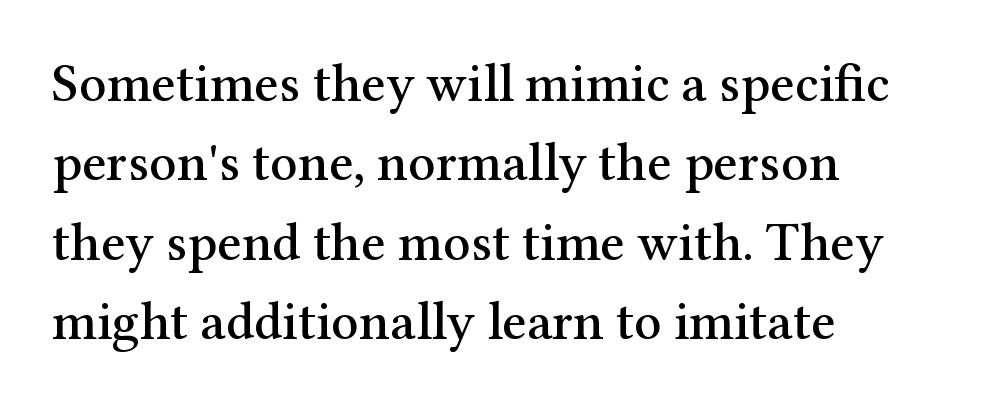
Italic? Not at all — the glyphs are vertical. Nobody touched the tracking dial on this one. Descender tails drop into unmarked territory. Stroke terminals: seriffed. The designer left line spacing at the default. The text block is weighted toward the left margin, trailing off unevenly rightward.
